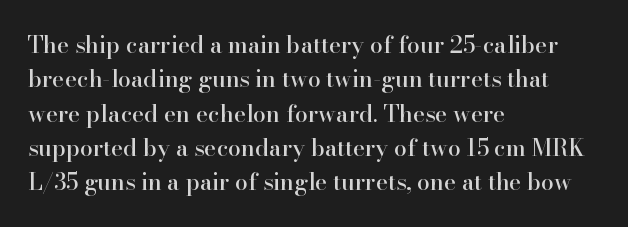
Q: Is the text italic (slanted)? A: No, it is upright.
Q: Is the text underlined? A: No.
Q: How is the paragraph aligned? A: Left-aligned.
Q: Is the spacing between letters normal or unusually wide? A: Normal.
Q: Is the spacing between lines tight, normal or loose? A: Normal.
